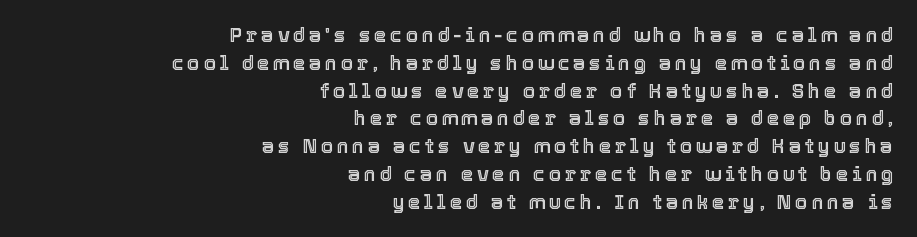
The image shows 20 px text type, upright; set right-aligned, normal line spacing (1.39x), not underlined.
